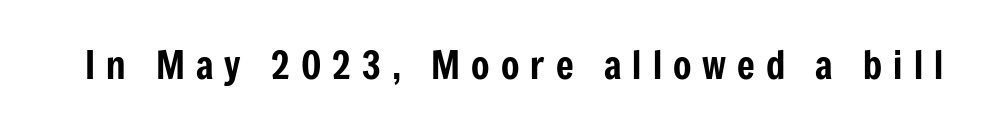
The letters advance in unequal steps, a hallmark of proportional type. The letters stand upright; this is a roman face. The passage shown has open, widely tracked lettering throughout. The face used here is a sans, in the tradition of grotesques and geometrics. The passage shown is not underscored anywhere.
